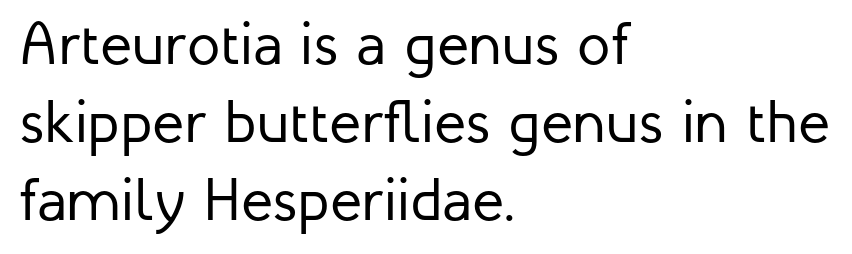
The image shows 60 px regular-weight sans-serif type, upright; set left-aligned, normal line spacing (1.3x), normal letter spacing, not underlined; low stroke contrast and a medium x-height.
